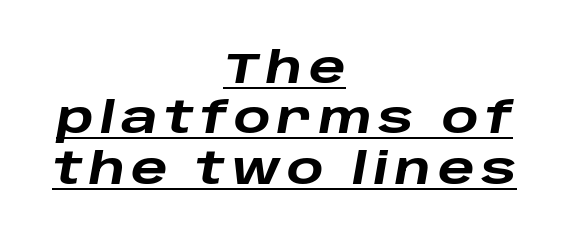
You can tell it's italic because the verticals aren't actually vertical. Varying glyph widths throughout — classic text-font behaviour. The rendered words wear a rule along their underside. As a designer I'd log this as weight 700, bold. The rag falls on both sides of this text block equally.
